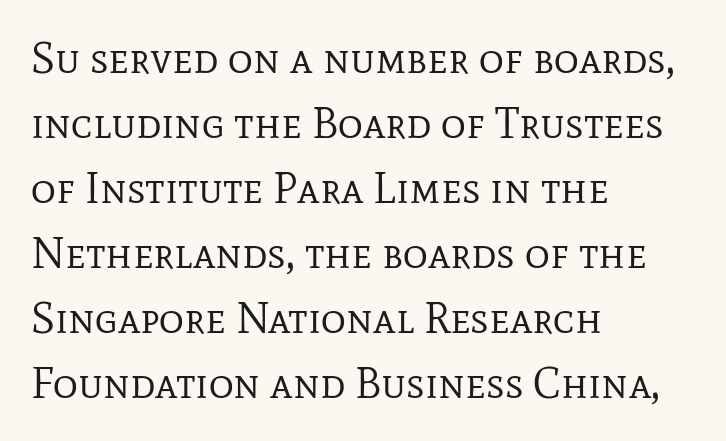
Q: Is the text bold? A: No.
Q: Is the text italic (slanted)? A: No, it is upright.
Q: Is the typeface a serif or a sans-serif typeface? A: Serif.
Q: Is the text underlined? A: No.
Q: How is the paragraph aligned? A: Left-aligned.
Q: Is the spacing between letters normal or unusually wide? A: Normal.
Q: Is the spacing between lines tight, normal or loose? A: Normal.
Q: Width (condensed, normal, or wide)? A: Normal.
Q: Stroke contrast? A: Low.
Q: x-height? A: Medium.
Q: Monospaced? A: No.
